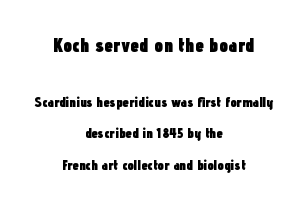
Q: Is the text bold? A: Yes.
Q: Is the text italic (slanted)? A: No, it is upright.
Q: Is the text underlined? A: No.
Q: How is the paragraph aligned? A: Centered.
Q: Is the spacing between letters normal or unusually wide? A: Normal.
Q: Is the spacing between lines tight, normal or loose? A: Loose.
Q: Which block of text is set in a larger size, the first (top) or the second (bottom)? A: The first (top) one.
